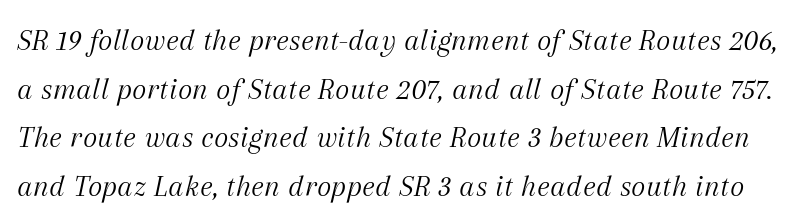
Italic: yes, the glyphs are oblique. Students, note that the glyphs here touch the page at normal intervals. Serif or sans? Serif — the stroke terminals have little feet. The face used here is proportionally spaced, like ordinary book or web type. Each stroke keeps to a modest, everyday thickness or less. Rows of type keep a routine distance in the vertical direction.
